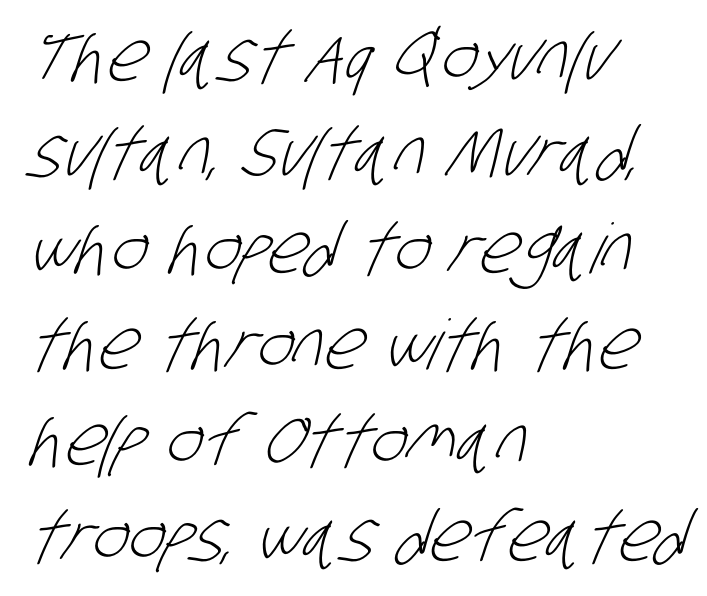
{"serif": "no", "bold": "no", "weight": "light", "width": "condensed", "stroke_contrast": "low", "x_height": "large", "monospaced": "no", "underline": "no", "align": "left", "line_spacing": "normal", "line_spacing_ratio": 1.39, "letter_spacing": "normal", "letter_spacing_em": 0.0, "glyph_px": 69}
